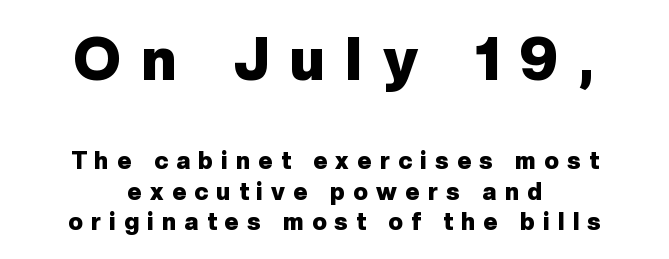
Q: Is the text bold? A: Yes.
Q: Is the text italic (slanted)? A: No, it is upright.
Q: Is the typeface a serif or a sans-serif typeface? A: Sans-serif.
Q: Is the text underlined? A: No.
Q: How is the paragraph aligned? A: Centered.
Q: Is the spacing between letters normal or unusually wide? A: Unusually wide.
Q: Is the spacing between lines tight, normal or loose? A: Normal.
Q: Which block of text is set in a larger size, the first (top) or the second (bottom)? A: The first (top) one.
Q: Width (condensed, normal, or wide)? A: Normal.
Q: Stroke contrast? A: Low.
Q: x-height? A: Medium.
Q: Monospaced? A: No.
